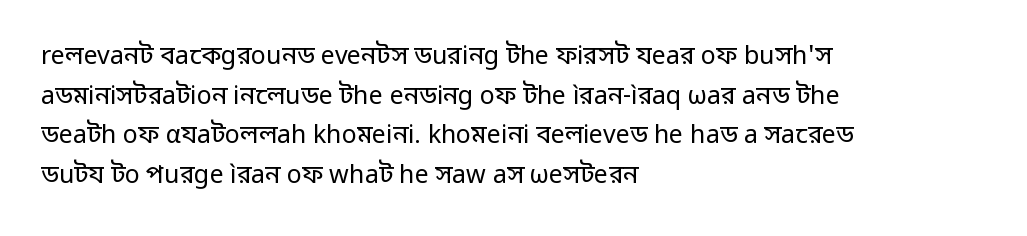
The image shows 25 px text type, upright; set left-aligned, normal line spacing (1.59x), normal letter spacing, not underlined.
